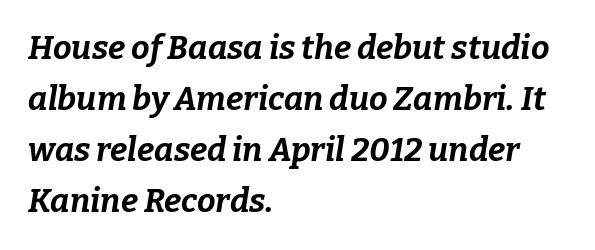
Unmarked baselines from the first word to the last. Looks like regular typesetting: each glyph gets only the width it needs. Does extra space separate the letters? No, they use regular spacing. Students, this is bold: see how much ink each stroke carries. Italic: yes, the glyphs are oblique.
